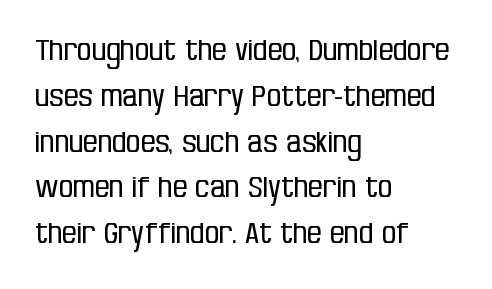
{"serif": "no", "italic": "no", "bold": "no", "weight": "regular", "width": "condensed", "stroke_contrast": "low", "x_height": "large", "monospaced": "no", "underline": "no", "align": "left", "line_spacing": "normal", "line_spacing_ratio": 1.58, "letter_spacing": "normal", "letter_spacing_em": 0.0, "glyph_px": 29}
